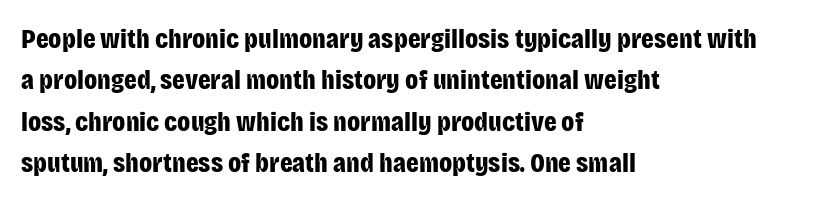
The image shows 28 px bold, condensed sans-serif type, upright; set left-aligned, normal line spacing (1.48x), normal letter spacing, not underlined; low stroke contrast and a large x-height.
